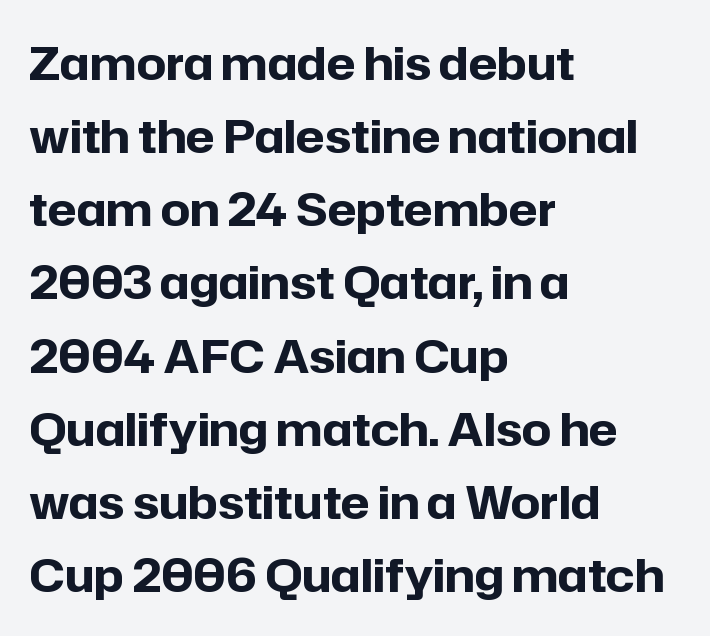
{"serif": "no", "italic": "no", "bold": "yes", "weight": "bold", "width": "normal", "stroke_contrast": "low", "x_height": "medium", "monospaced": "no", "underline": "no", "align": "left", "line_spacing": "normal", "line_spacing_ratio": 1.59, "letter_spacing": "normal", "letter_spacing_em": 0.0, "glyph_px": 46}
